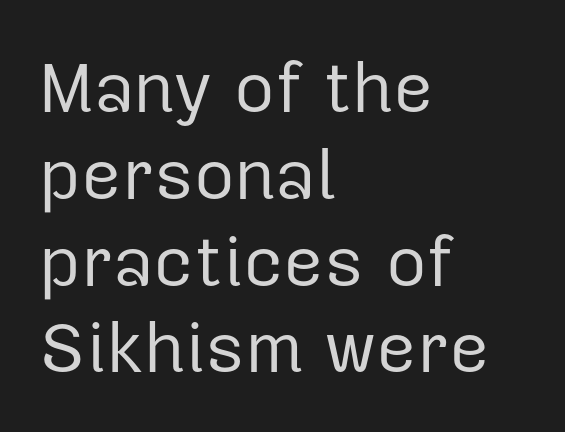
{"serif": "no", "italic": "no", "bold": "no", "weight": "regular", "width": "normal", "stroke_contrast": "low", "x_height": "medium", "monospaced": "no", "underline": "no", "align": "left", "line_spacing_ratio": 1.24, "letter_spacing": "normal", "letter_spacing_em": 0.0, "glyph_px": 70}
